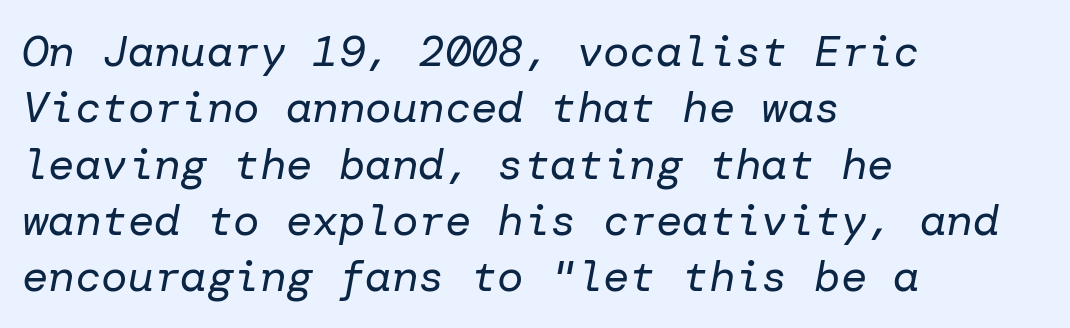
The text carries the slant typical of an italic or oblique font. The compositor pushed each line to the left boundary. In terms of leading, this rendering sits right in the middle. Is the letter spacing exaggerated? No — it looks like the ordinary default. These glyphs show unthickened strokes, regular width or finer. Only glyphs here, with clear space below each row.
